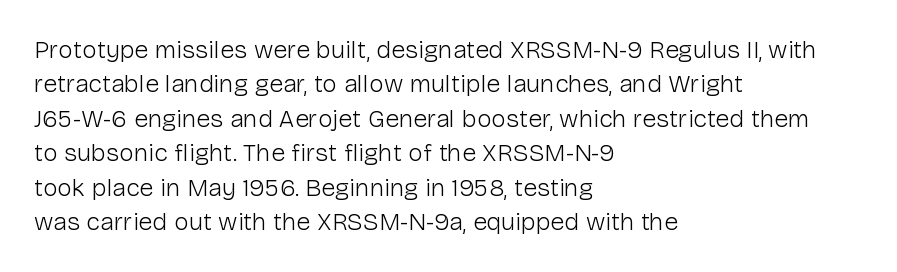
The image shows 25 px text type, upright; set left-aligned, normal line spacing (1.38x), normal letter spacing, not underlined.
